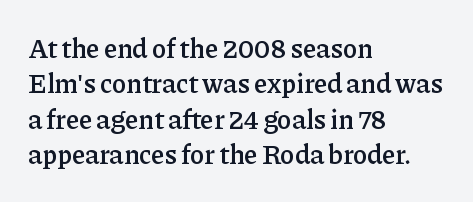
The image shows 27 px text type, upright; set left-aligned, normal line spacing (1.31x), normal letter spacing, not underlined.
